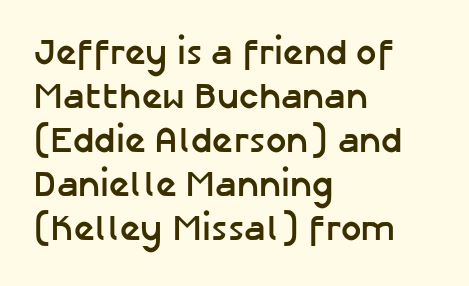
{"serif": "no", "italic": "no", "bold": "yes", "weight": "semibold", "width": "normal", "stroke_contrast": "low", "x_height": "medium", "monospaced": "no", "underline": "no", "align": "left", "line_spacing_ratio": 1.22, "letter_spacing": "normal", "letter_spacing_em": 0.0, "glyph_px": 36}
